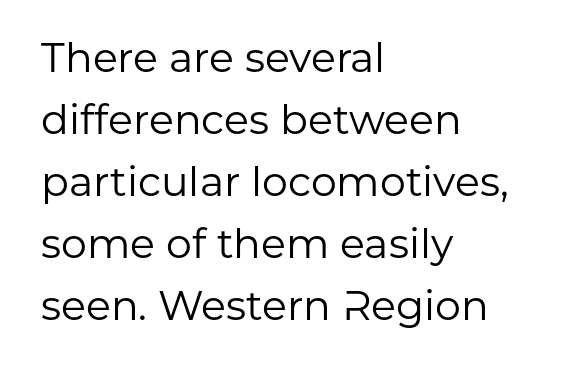
{"serif": "no", "italic": "no", "bold": "no", "weight": "regular", "width": "normal", "stroke_contrast": "low", "x_height": "medium", "monospaced": "no", "underline": "no", "align": "left", "line_spacing": "normal", "line_spacing_ratio": 1.51, "letter_spacing": "normal", "letter_spacing_em": 0.0, "glyph_px": 41}
